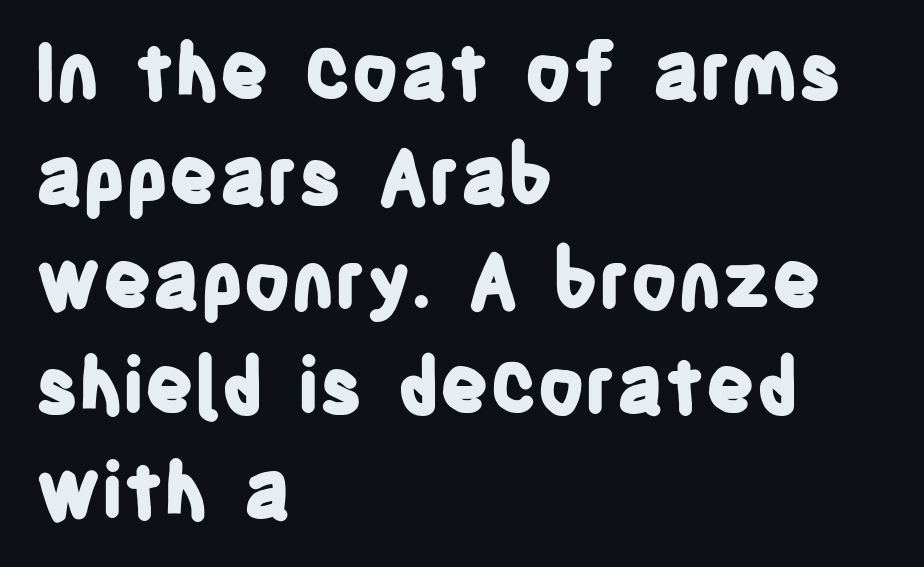
Q: Is the text bold? A: Yes.
Q: Is the text italic (slanted)? A: No, it is upright.
Q: Is the typeface a serif or a sans-serif typeface? A: Sans-serif.
Q: Is the text underlined? A: No.
Q: How is the paragraph aligned? A: Left-aligned.
Q: Is the spacing between letters normal or unusually wide? A: Normal.
Q: Is the spacing between lines tight, normal or loose? A: Normal.
Q: Width (condensed, normal, or wide)? A: Condensed.
Q: Stroke contrast? A: Low.
Q: x-height? A: Large.
Q: Monospaced? A: No.
